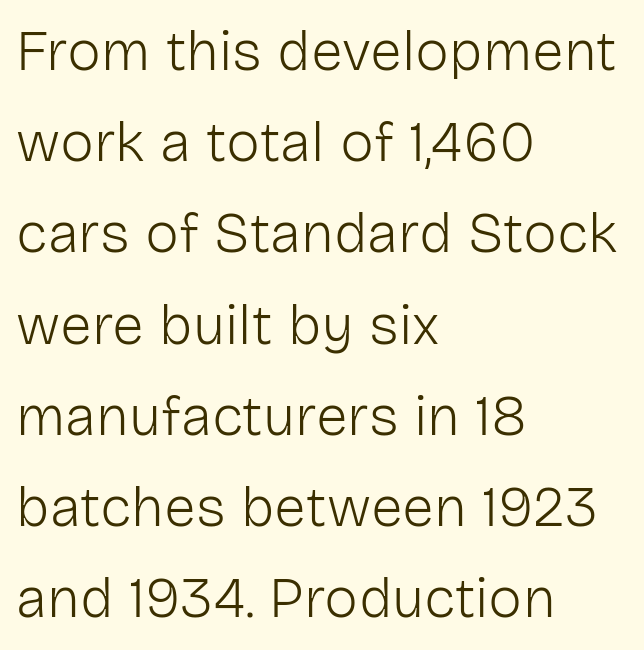
If you drew a line through each stem, it would be perfectly vertical. Leftover space on each line is placed entirely after the last word. Type style note: lacks serifs. Just letters on the line, the space beneath them empty.
